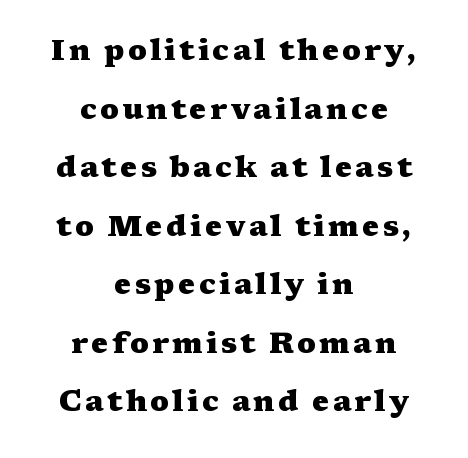
{"serif": "yes", "italic": "no", "bold": "yes", "weight": "heavy", "width": "wide", "stroke_contrast": "medium", "x_height": "medium", "monospaced": "no", "underline": "no", "align": "center", "line_spacing": "loose", "line_spacing_ratio": 2.02, "glyph_px": 29}
